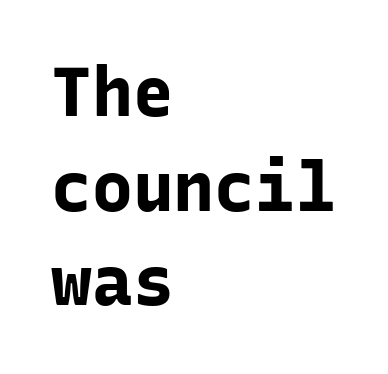
Rendered with straight, roman letterforms. The glyphs in this specimen are sans serif. Underlining? Definitely not there. Look at the stroke-to-counter ratio: heavy, a bold. Honestly, the row spacing looks completely unremarkable.
